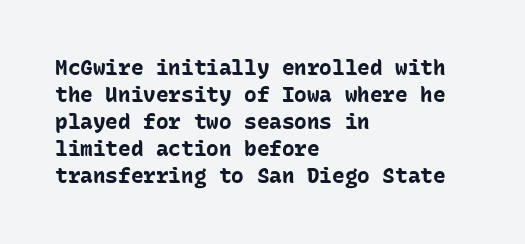
Q: Is the text bold? A: Yes.
Q: Is the text italic (slanted)? A: No, it is upright.
Q: Is the text underlined? A: No.
Q: How is the paragraph aligned? A: Left-aligned.
Q: Is the spacing between letters normal or unusually wide? A: Normal.
Q: Is the spacing between lines tight, normal or loose? A: Normal.
